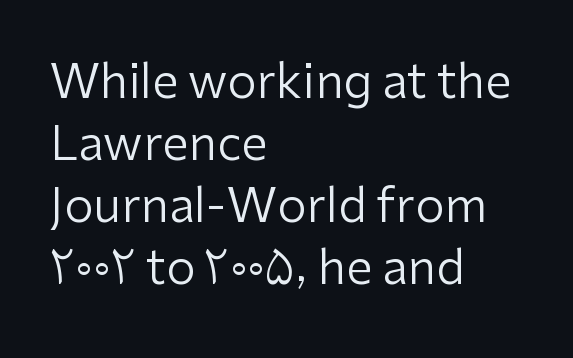
The font sits on the lighter half of the weight spectrum, regular included. The rag falls on the right side of this text block. Proportional: the letters do not fall into vertical columns. Observe the ordinary spacing: letters are neighbours, not strangers. The type sits square on the baseline with zero lean.
